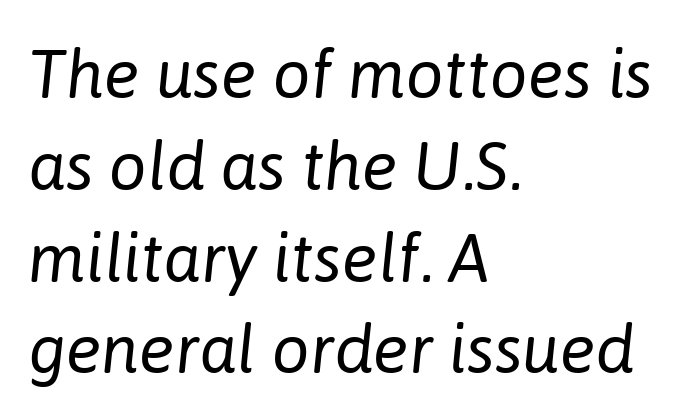
The image shows 67 px regular-weight type, italic (leaning right); set left-aligned, normal line spacing (1.37x), normal letter spacing, not underlined; low stroke contrast and a medium x-height.
